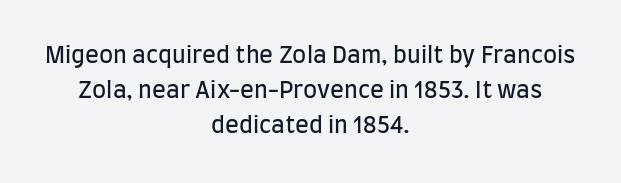
Q: Is the text bold? A: No.
Q: Is the text italic (slanted)? A: No, it is upright.
Q: Is the text underlined? A: No.
Q: How is the paragraph aligned? A: Centered.
Q: Is the spacing between letters normal or unusually wide? A: Normal.
Q: Is the spacing between lines tight, normal or loose? A: Normal.
